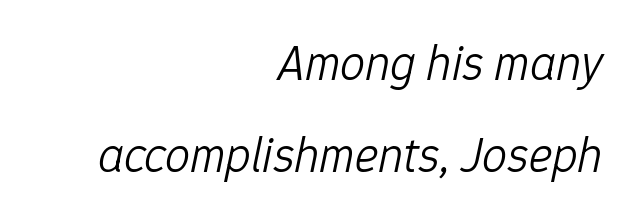
Q: Is the text bold? A: No.
Q: Is the text italic (slanted)? A: Yes, it leans right by about 12 degrees.
Q: Is the text underlined? A: No.
Q: How is the paragraph aligned? A: Right-aligned.
Q: Is the spacing between letters normal or unusually wide? A: Normal.
Q: Width (condensed, normal, or wide)? A: Normal.
Q: Stroke contrast? A: Low.
Q: x-height? A: Medium.
Q: Monospaced? A: No.
